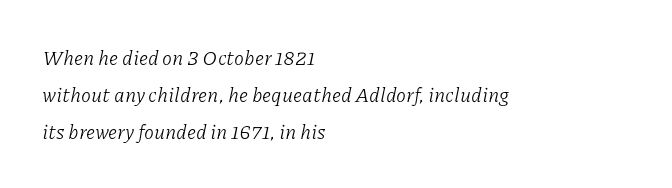
Q: Is the text bold? A: No.
Q: Is the text italic (slanted)? A: Yes, it leans right by about 11 degrees.
Q: Is the text underlined? A: No.
Q: How is the paragraph aligned? A: Left-aligned.
Q: Is the spacing between letters normal or unusually wide? A: Normal.
